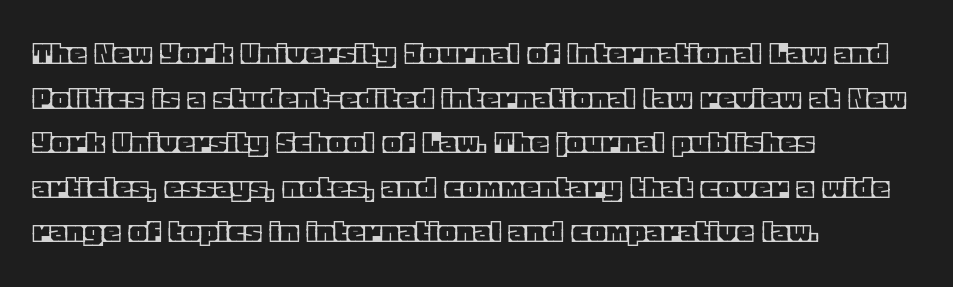
The image shows 34 px text type, upright; set left-aligned, normal line spacing (1.31x), normal letter spacing, not underlined; a large x-height.
